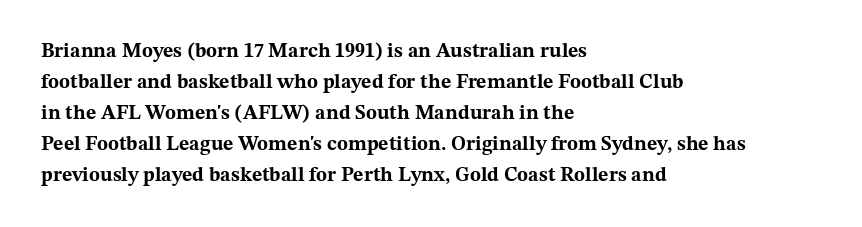
Q: Is the text bold? A: Yes.
Q: Is the text italic (slanted)? A: No, it is upright.
Q: Is the text underlined? A: No.
Q: How is the paragraph aligned? A: Left-aligned.
Q: Is the spacing between letters normal or unusually wide? A: Normal.
Q: Is the spacing between lines tight, normal or loose? A: Normal.
